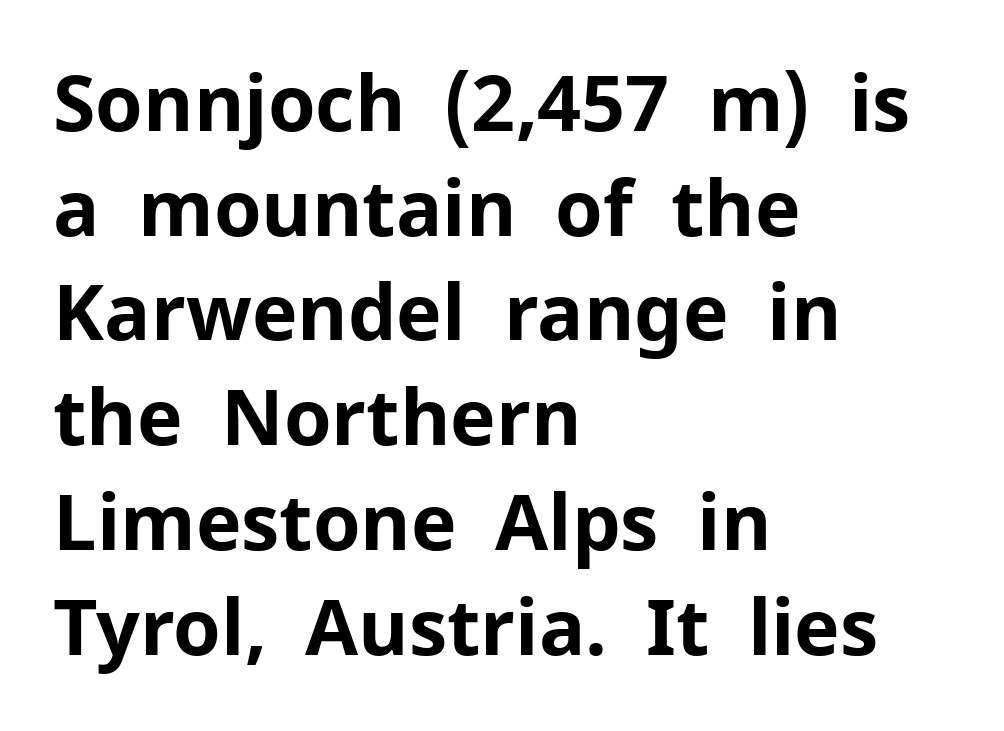
{"serif": "no", "italic": "no", "bold": "yes", "weight": "bold", "width": "normal", "stroke_contrast": "low", "x_height": "medium", "monospaced": "no", "underline": "no", "align": "left", "line_spacing": "normal", "line_spacing_ratio": 1.36, "letter_spacing": "normal", "letter_spacing_em": 0.0, "glyph_px": 77}
